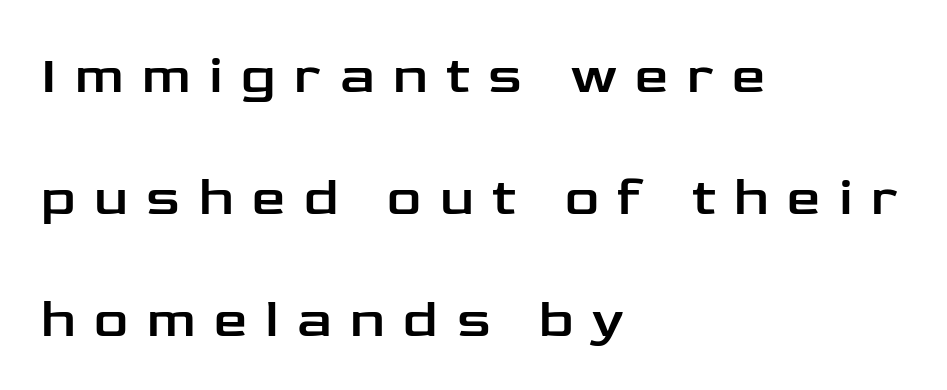
Q: Is the text italic (slanted)? A: No, it is upright.
Q: Is the typeface a serif or a sans-serif typeface? A: Sans-serif.
Q: Is the text underlined? A: No.
Q: How is the paragraph aligned? A: Left-aligned.
Q: Is the spacing between letters normal or unusually wide? A: Unusually wide.
Q: Is the spacing between lines tight, normal or loose? A: Loose.
Q: Width (condensed, normal, or wide)? A: Wide.
Q: Stroke contrast? A: Low.
Q: x-height? A: Medium.
Q: Monospaced? A: No.
